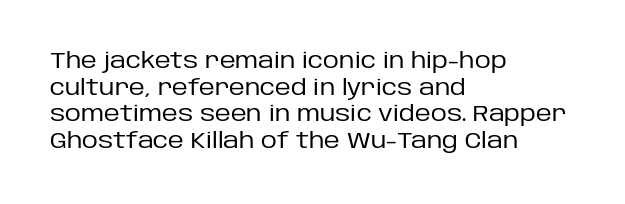
Q: Is the text bold? A: No.
Q: Is the text italic (slanted)? A: No, it is upright.
Q: Is the text underlined? A: No.
Q: How is the paragraph aligned? A: Left-aligned.
Q: Is the spacing between letters normal or unusually wide? A: Normal.
